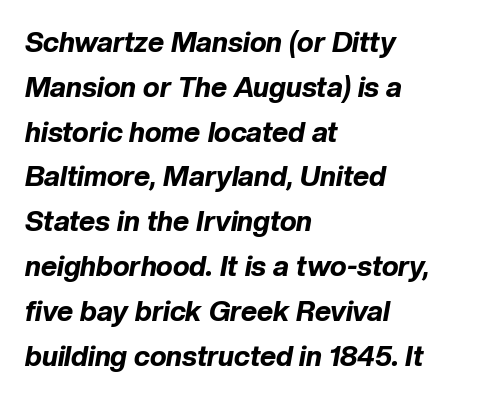
{"italic": "yes", "lean": "right", "slant_degrees": 10, "bold": "yes", "weight": "bold", "width": "normal", "stroke_contrast": "low", "x_height": "medium", "monospaced": "no", "underline": "no", "align": "left", "line_spacing": "normal", "line_spacing_ratio": 1.6, "letter_spacing": "normal", "letter_spacing_em": 0.0, "glyph_px": 28}
